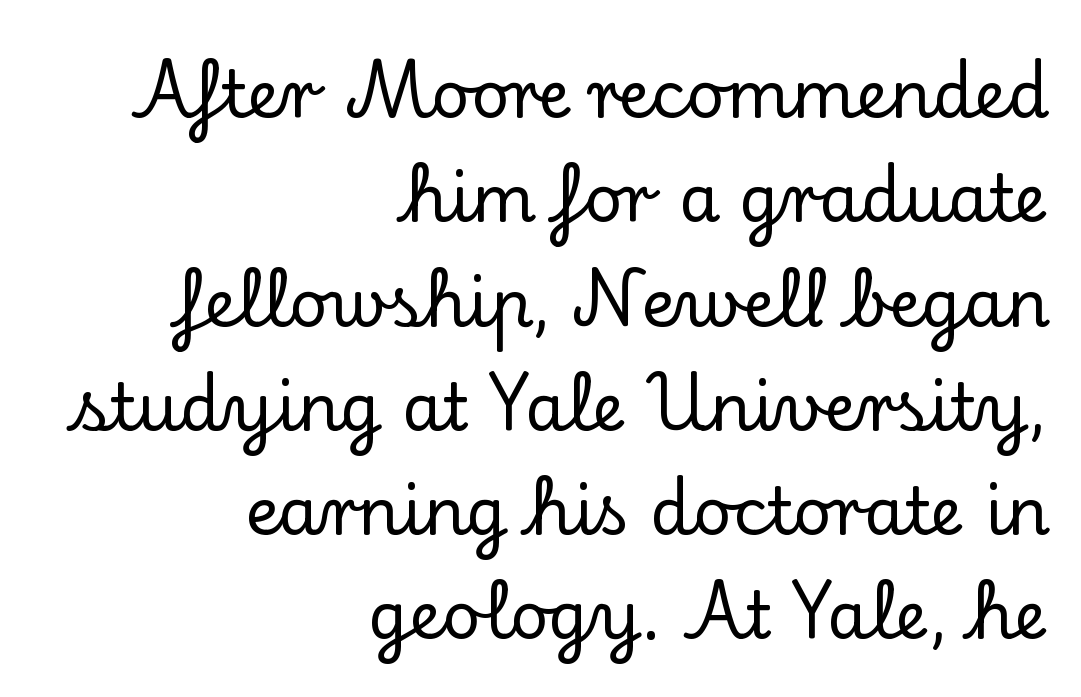
These lines sit exactly where default settings would place them. Yep, those are serifs on the letters. It's the straight-up-and-down kind of type. The baseline area is clear.
